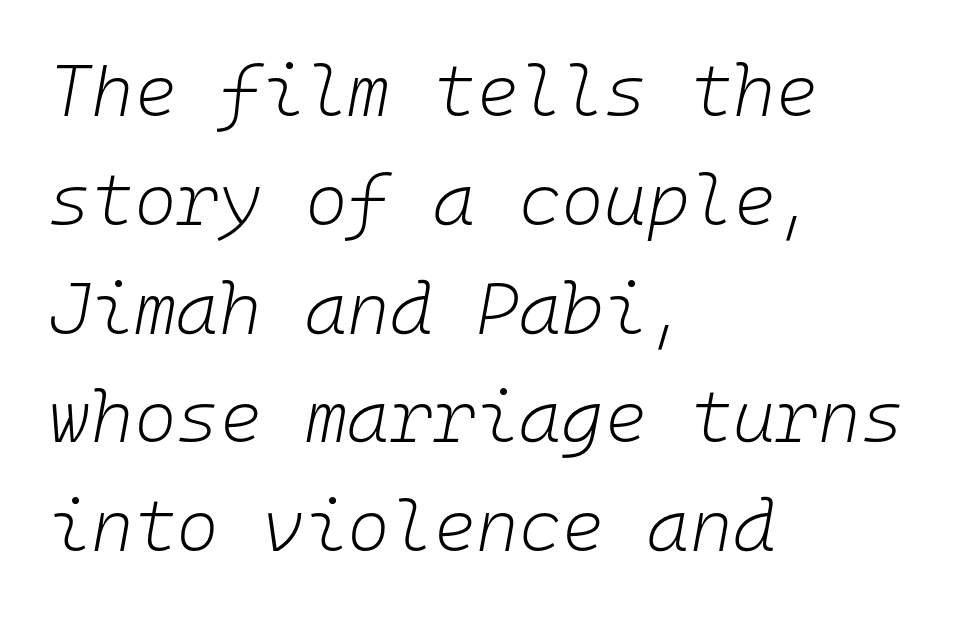
{"italic": "yes", "lean": "right", "slant_degrees": 10, "bold": "no", "weight": "light", "width": "normal", "stroke_contrast": "low", "x_height": "medium", "monospaced": "yes", "underline": "no", "align": "left", "line_spacing": "normal", "line_spacing_ratio": 1.49, "letter_spacing": "normal", "letter_spacing_em": 0.0, "glyph_px": 73}
